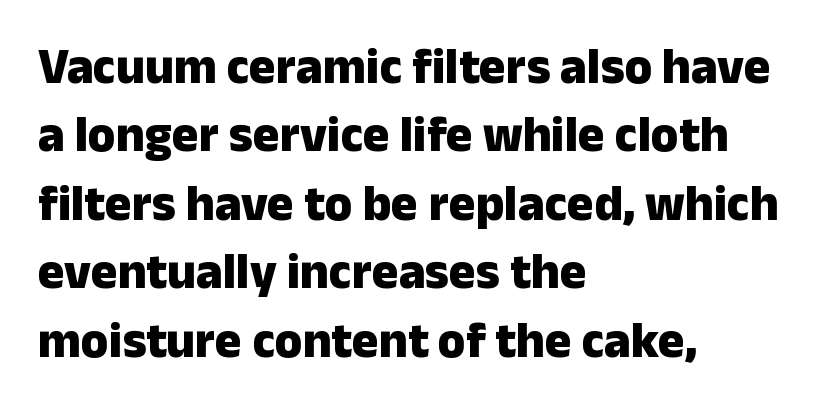
The compositor pushed each line to the left boundary. Spacing verdict: proportional, widths tailored to each character. There is no visible air inserted between adjacent glyphs. Ordinary non-slanted type is in use. What kind of face is this? One without serifs — a sans. The typesetting leans heavy: a genuine bold.
